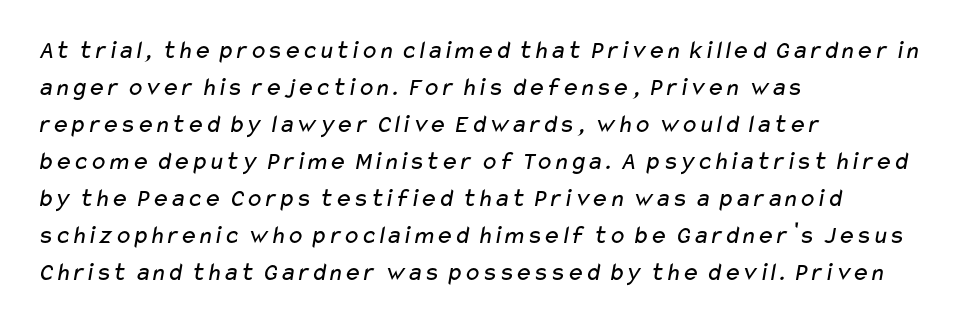
Standard letterfit; no display-style spreading of the glyphs. Stems here are at most as thick as an everyday book face. Lines of text with bare space underneath. This sample is left-justified, so line endings fall wherever the words run out. One glance says typical: line gaps are just what's usual.
